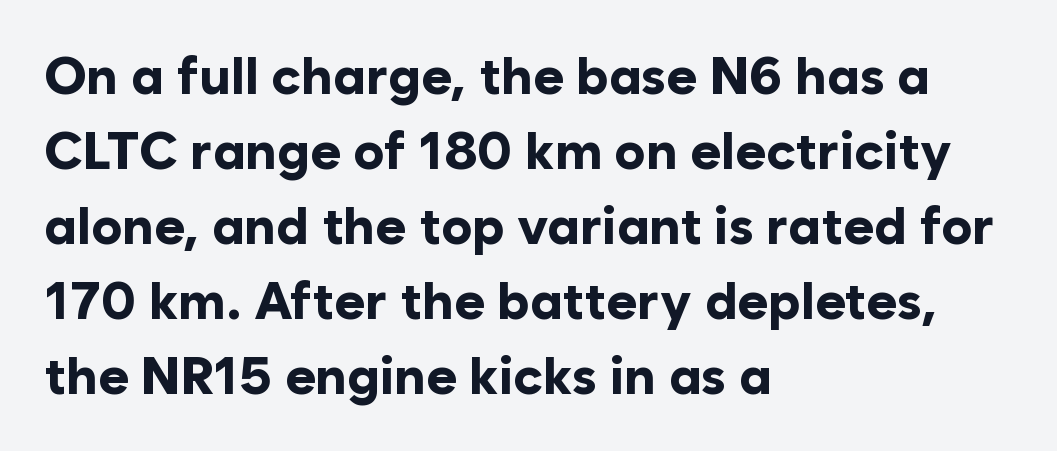
The image shows 52 px bold sans-serif type, upright; set left-aligned, normal line spacing (1.44x), normal letter spacing, not underlined; low stroke contrast and a medium x-height.
